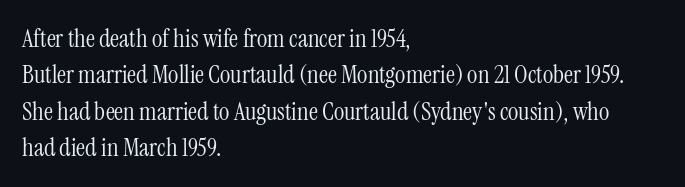
The image shows 25 px text type, upright; set left-aligned, normal line spacing (1.46x), normal letter spacing, not underlined.
